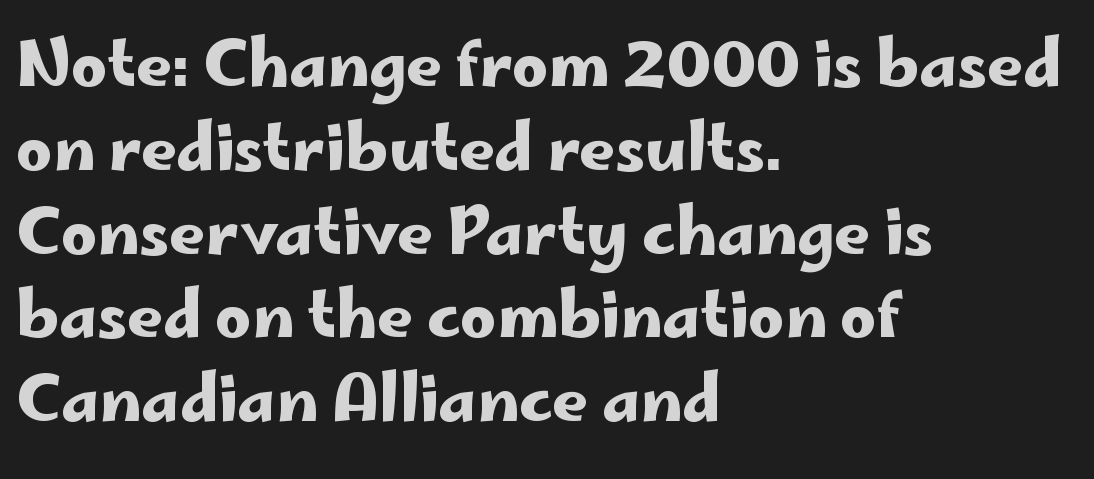
The image shows 63 px wide sans-serif type, upright; set left-aligned, normal line spacing (1.33x), normal letter spacing, not underlined; low stroke contrast and a small x-height.
